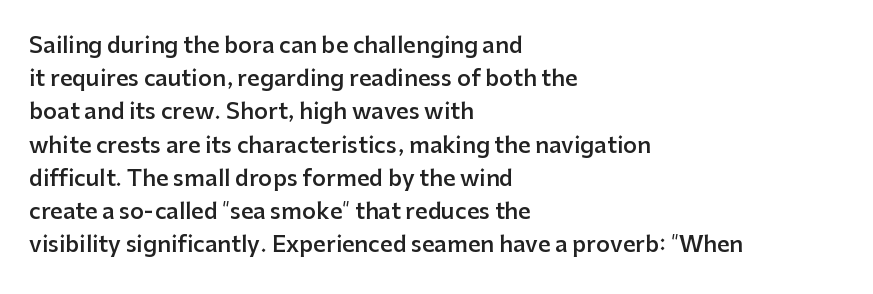
{"italic": "no", "bold": "semi", "underline": "no", "align": "left", "line_spacing": "normal", "line_spacing_ratio": 1.51, "letter_spacing": "normal", "letter_spacing_em": 0.0, "glyph_px": 22}
